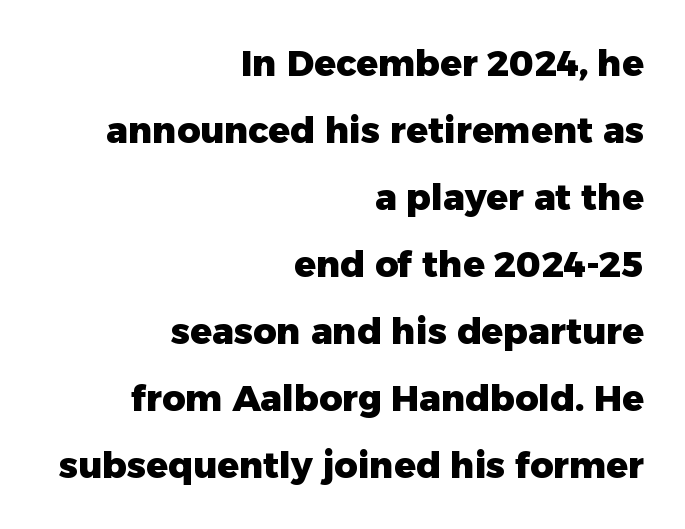
{"serif": "no", "italic": "no", "bold": "yes", "weight": "heavy", "width": "normal", "stroke_contrast": "low", "x_height": "medium", "monospaced": "no", "underline": "no", "align": "right", "line_spacing_ratio": 1.86, "letter_spacing": "normal", "letter_spacing_em": 0.0, "glyph_px": 36}
